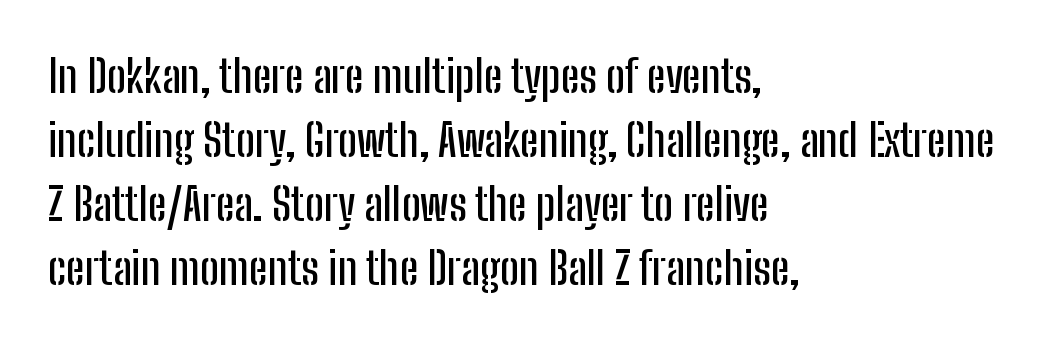
These lines were composed using upright roman letters. A typesetter would call this proportional, since set widths differ per character. The letters sit at their default tracking, neither squeezed nor spread. The words here are not underlined. Examine the stroke ends and you'll find no serifs. The leading is moderate, giving the passage an even texture.
